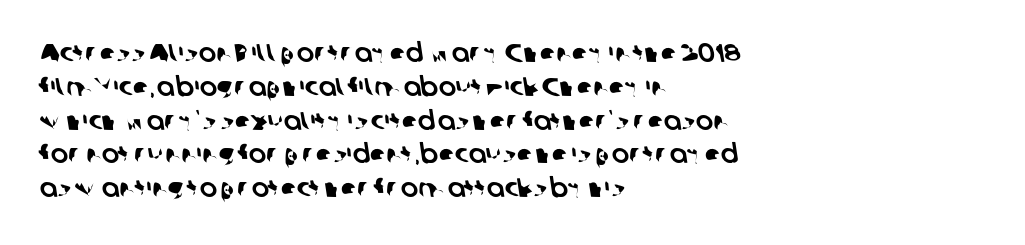
{"underline": "no", "align": "left", "line_spacing": "normal", "line_spacing_ratio": 1.3, "letter_spacing": "normal", "letter_spacing_em": 0.0, "glyph_px": 26}
